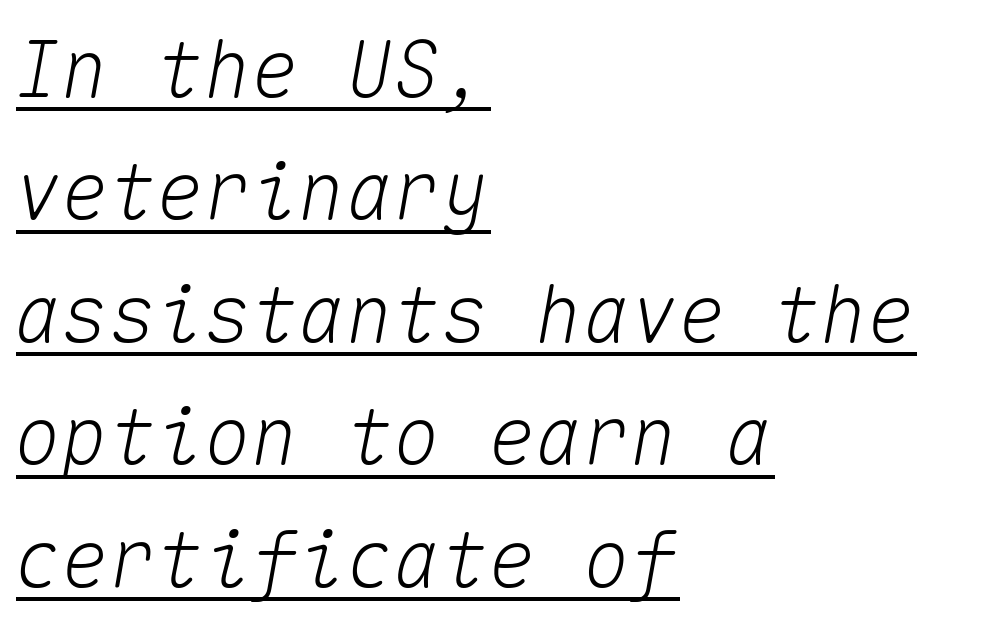
Between one letter and the next there's only the usual sliver of space. In designer terms, the underline attribute is active on this setting. Reading down the column, the eye jumps a familiar distance to each next line. The rendering uses typewriter-style spacing with identical character cells. Leftover space on each line is placed entirely after the last word. Italic: yes, the glyphs are oblique.
